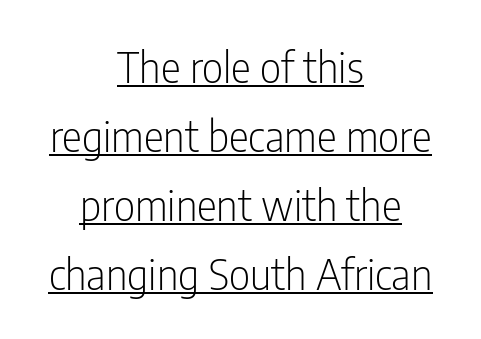
The image shows 42 px light, condensed sans-serif type, upright; set centered, normal line spacing (1.64x), normal letter spacing, underlined; low stroke contrast and a medium x-height.
